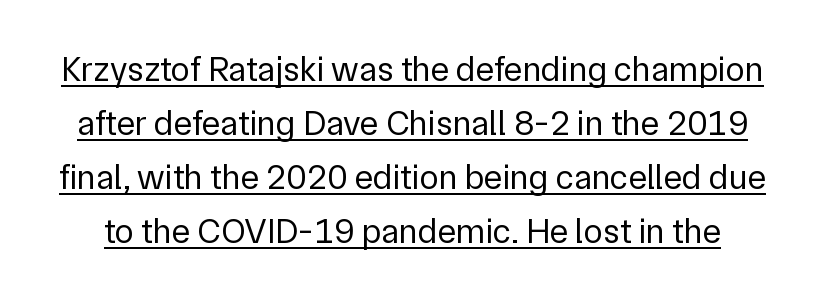
The image shows 35 px regular-weight sans-serif type, upright; set normal line spacing (1.54x), normal letter spacing, underlined; low stroke contrast and a medium x-height.
